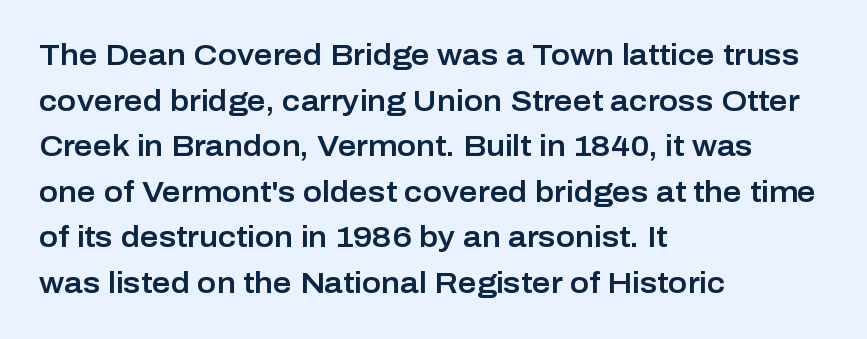
This sample keeps an unexceptional amount of space between lines. Posture: vertical. Looks like regular typesetting: each glyph gets only the width it needs. Descenders are the only things crossing below the line.
